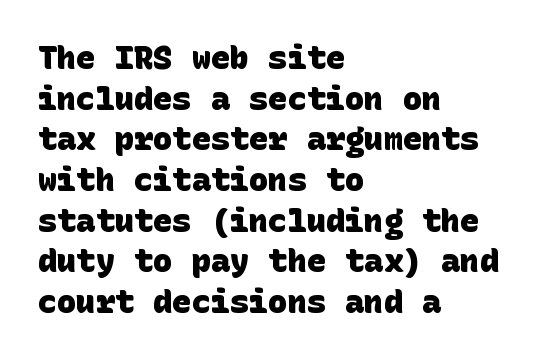
The text block is weighted toward the left margin, trailing off unevenly rightward. If you measured baseline to baseline, you'd find a middling distance. In terms of weight, the rendering is a true, heavy bold. Tracking value appears to be zero — textbook default spacing. Letterform terminals end flat and unadorned throughout the passage.
